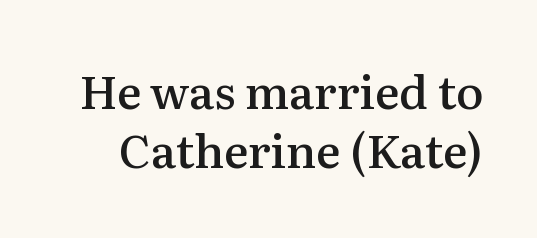
Each letter's strokes conclude with small projecting serifs. Words float on clear page, feet unadorned. Each new line begins a customary step beneath the previous one. The font's upright variant was chosen for this text.
